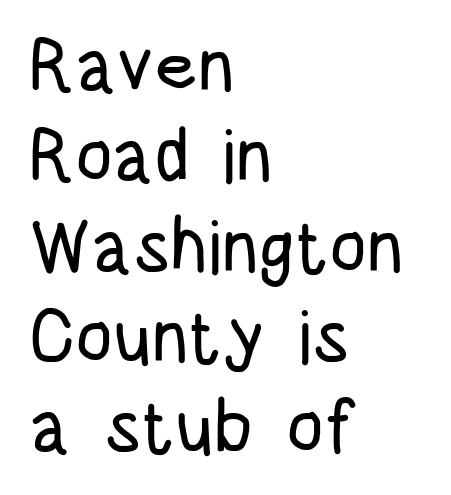
The letters carry no serifs — their stems end cleanly without finishing strokes. The letters sit at their default tracking, neither squeezed nor spread. The string is rendered with underlining switched off. Posture: upright roman.
